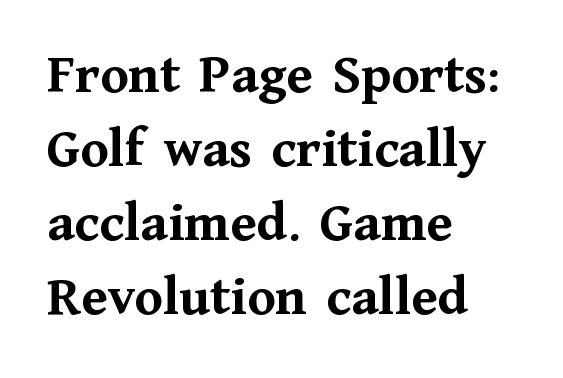
{"serif": "yes", "italic": "no", "bold": "yes", "weight": "semibold", "width": "normal", "stroke_contrast": "medium", "x_height": "medium", "monospaced": "no", "underline": "no", "align": "left", "line_spacing": "normal", "line_spacing_ratio": 1.3, "letter_spacing": "normal", "letter_spacing_em": 0.0, "glyph_px": 57}
